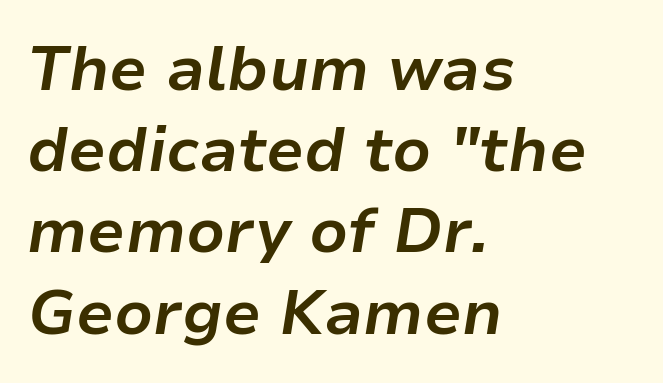
Q: Is the text bold? A: Yes.
Q: Is the text italic (slanted)? A: Yes, it leans right by about 9 degrees.
Q: Is the text underlined? A: No.
Q: How is the paragraph aligned? A: Left-aligned.
Q: Is the spacing between letters normal or unusually wide? A: Normal.
Q: Is the spacing between lines tight, normal or loose? A: Normal.
Q: Width (condensed, normal, or wide)? A: Normal.
Q: Stroke contrast? A: Low.
Q: x-height? A: Medium.
Q: Monospaced? A: No.
